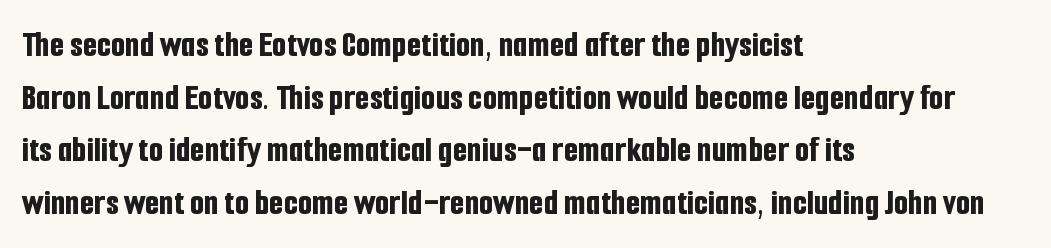
The gaps between neighbouring characters are ordinary and unremarkable. The rendering uses a moderate line-height, typical for paragraphs. Students, this is bold: see how much ink each stroke carries. This sample has the flowing, uneven cadence of proportional lettering. Just letters on the line, the space beneath them empty. These lines were composed using upright roman letters.
